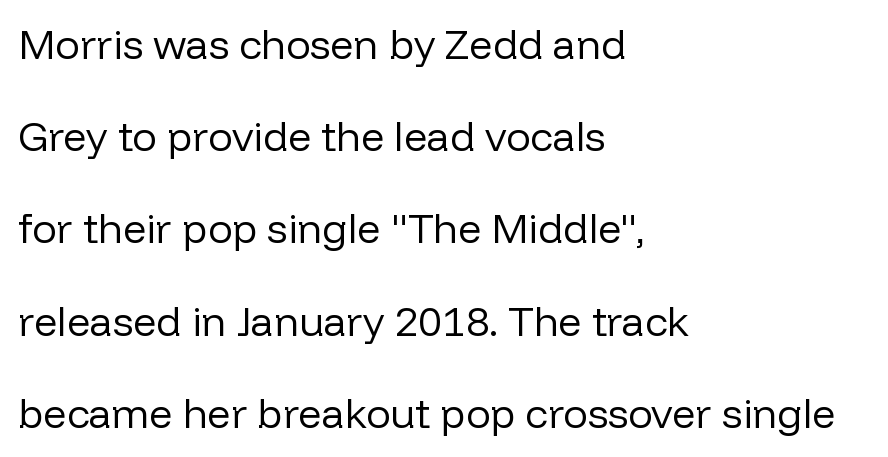
No feet cap the strokes, marking this as sans-serif type. Decoration check: the copy has no underline. Is the letter spacing exaggerated? No — it looks like the ordinary default. Is there much room between lines? Yes — plenty of vertical air separates them. The specimen reads as upright at a glance.
